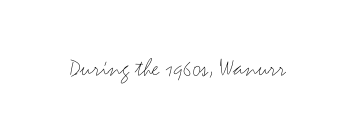
Decoration check: the copy has no underline. The gaps between neighbouring characters are ordinary and unremarkable. Bold? No — there's no thickening of the strokes.
